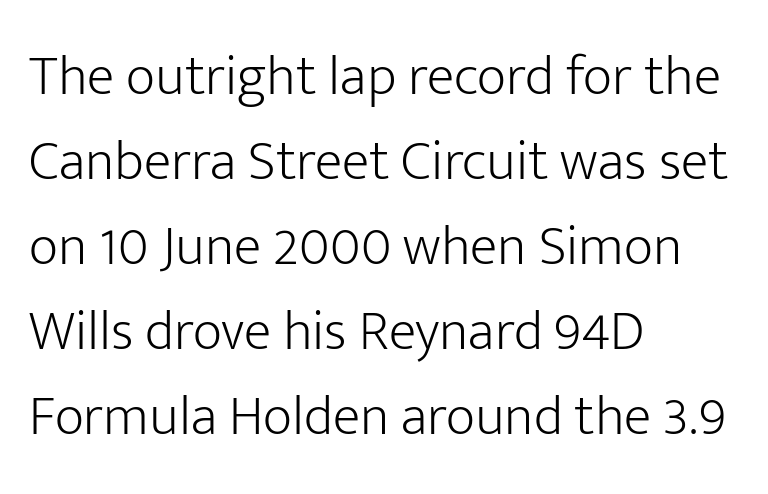
The letters stand straight up with perfectly vertical stems. Line beginnings align vertically; line endings do not. The face used here is proportionally spaced, like ordinary book or web type. Characters follow at the spacing the type designer built in. The vertical gap from one line to the next is medium. Is this a heavy cut? Hardly; it is regular or lighter.
